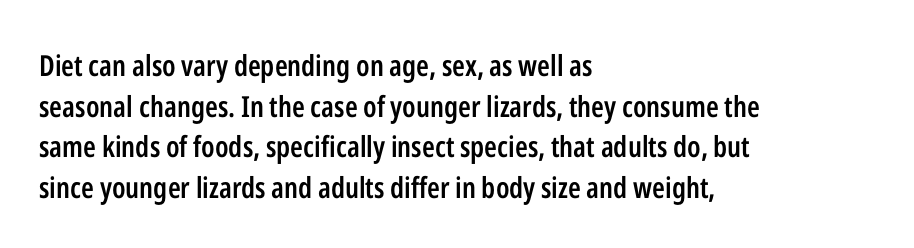
{"serif": "no", "italic": "no", "bold": "semi", "weight": "semibold", "width": "condensed", "stroke_contrast": "low", "x_height": "medium", "monospaced": "no", "underline": "no", "align": "left", "line_spacing": "normal", "line_spacing_ratio": 1.4, "letter_spacing": "normal", "letter_spacing_em": 0.0, "glyph_px": 29}
